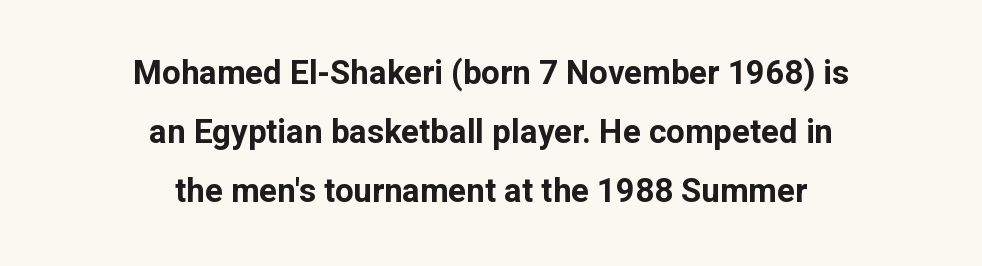
Serif or sans? Sans — the stroke terminals are bare. Unmarked baselines from the first word to the last. Each word holds together tightly as a unit, with standard inter-letter gaps. In terms of weight, the rendering is a true, heavy bold. Short and long lines alike share a common midpoint. Quick note: not italic, upright.
